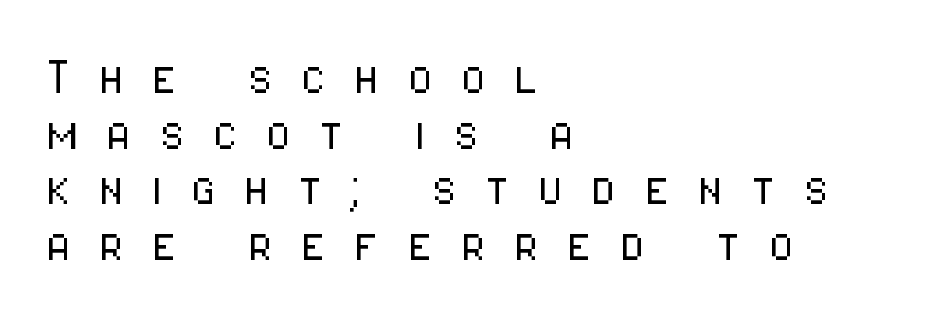
Heft: none added — not bold. Tall strokes in this sample are plumb rather than angled. Vertical spacing — tight. This sample uses a sans-serif face.
